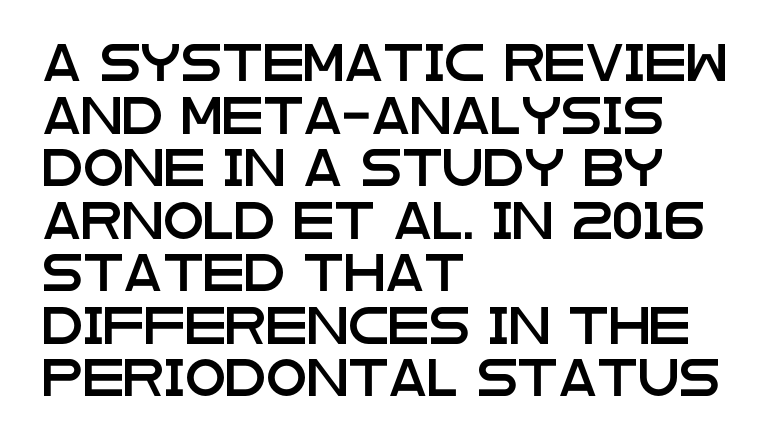
The image shows 37 px wide sans-serif type, upright; set left-aligned, normal line spacing (1.42x), normal letter spacing, not underlined; low stroke contrast and a large x-height.
